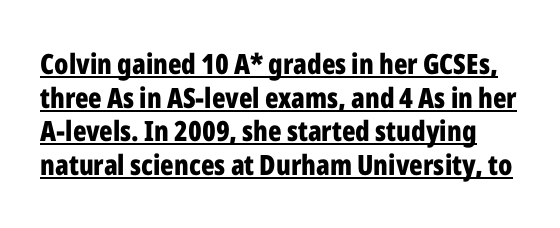
You can tell it's not italic because the verticals are truly vertical. The words here are underlined. The typeface chosen for these lines omits serifs. Proportional: the letters do not fall into vertical columns. You could call the tracking neutral — neither tight nor loose.
